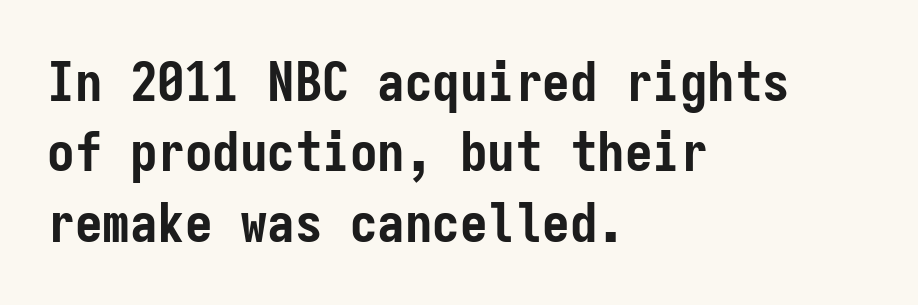
{"serif": "no", "italic": "no", "bold": "yes", "weight": "semibold", "width": "condensed", "stroke_contrast": "low", "x_height": "medium", "monospaced": "yes", "underline": "no", "align": "left", "line_spacing": "normal", "line_spacing_ratio": 1.28, "letter_spacing": "normal", "letter_spacing_em": 0.0, "glyph_px": 55}
